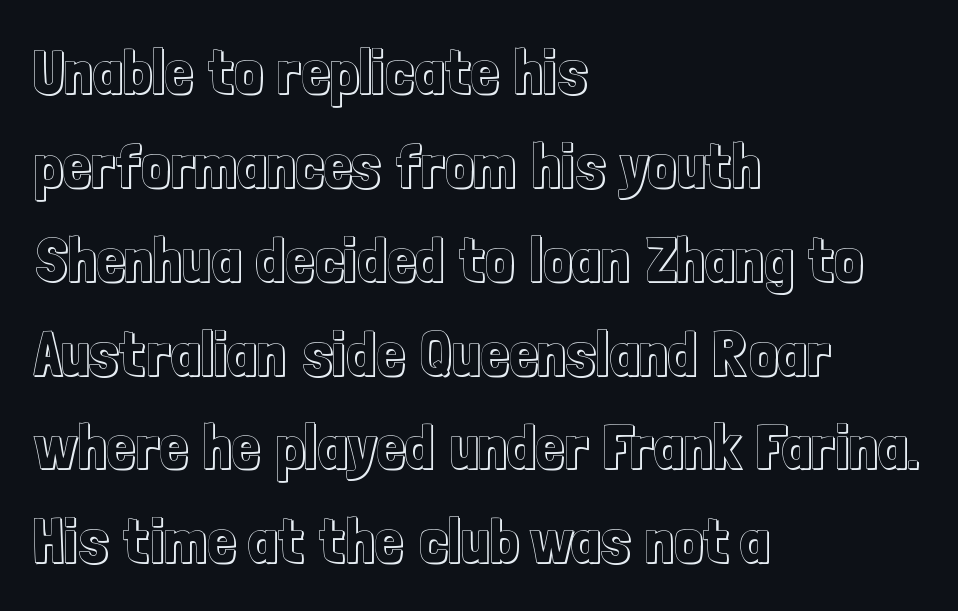
{"italic": "no", "width": "condensed", "x_height": "medium", "monospaced": "no", "underline": "no", "align": "left", "line_spacing": "normal", "line_spacing_ratio": 1.49, "letter_spacing": "normal", "letter_spacing_em": 0.0, "glyph_px": 63}
